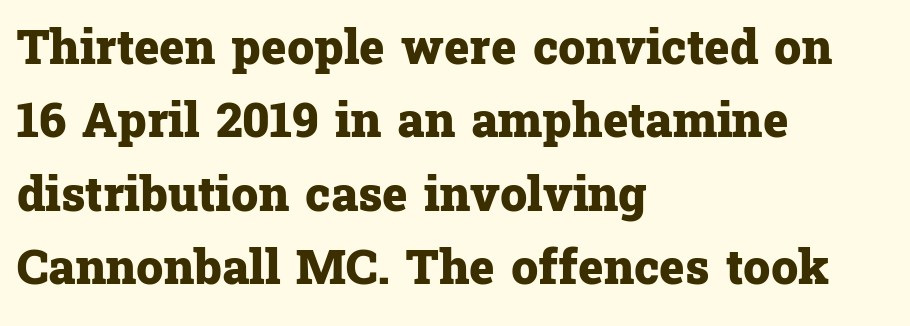
Q: Is the text bold? A: Yes.
Q: Is the text italic (slanted)? A: No, it is upright.
Q: Is the typeface a serif or a sans-serif typeface? A: Serif.
Q: Is the text underlined? A: No.
Q: How is the paragraph aligned? A: Left-aligned.
Q: Is the spacing between letters normal or unusually wide? A: Normal.
Q: Is the spacing between lines tight, normal or loose? A: Normal.
Q: Width (condensed, normal, or wide)? A: Normal.
Q: Stroke contrast? A: Low.
Q: x-height? A: Medium.
Q: Monospaced? A: No.
